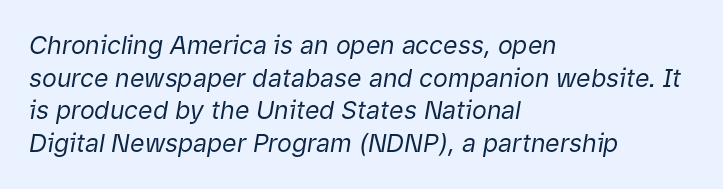
{"italic": "yes", "lean": "right", "slant_degrees": 9, "bold": "no", "underline": "no", "align": "left", "line_spacing": "normal", "line_spacing_ratio": 1.31, "letter_spacing": "normal", "letter_spacing_em": 0.0, "glyph_px": 25}
